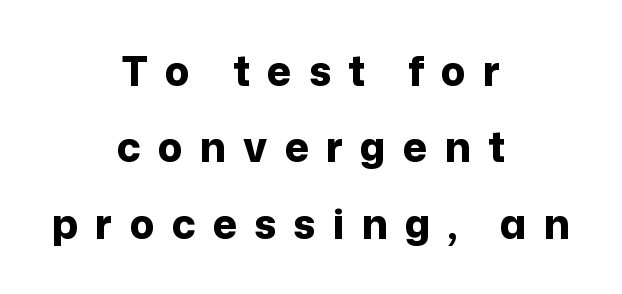
The image shows 41 px bold sans-serif type, upright; set centered, line spacing 1.86x, unusually wide letter spacing (+0.42 em), not underlined; low stroke contrast and a medium x-height.
